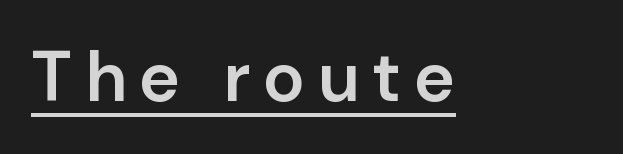
{"serif": "no", "italic": "no", "bold": "semi", "weight": "semibold", "width": "normal", "stroke_contrast": "low", "x_height": "medium", "monospaced": "no", "underline": "yes", "glyph_px": 70}
